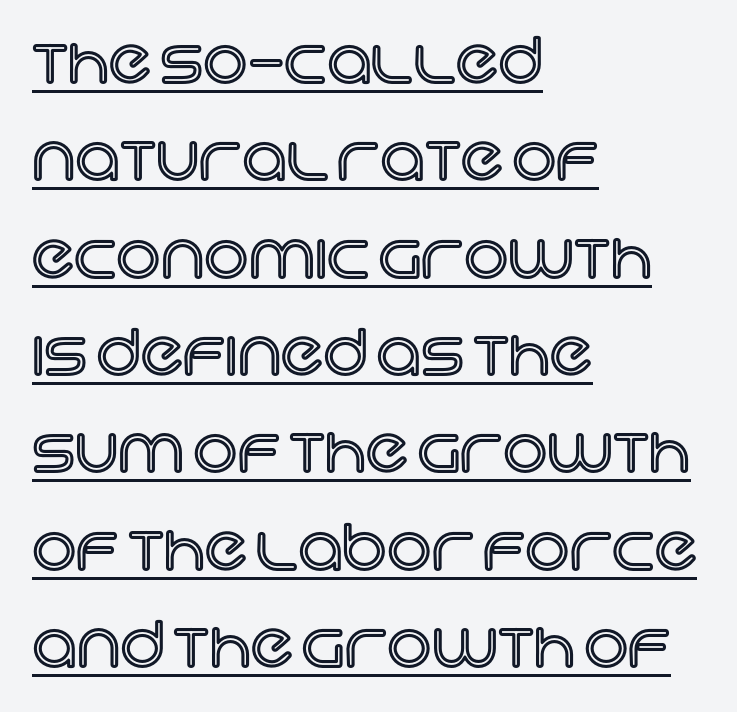
The image shows 62 px text type, upright; set left-aligned, normal line spacing (1.57x), normal letter spacing, underlined; a large x-height.
